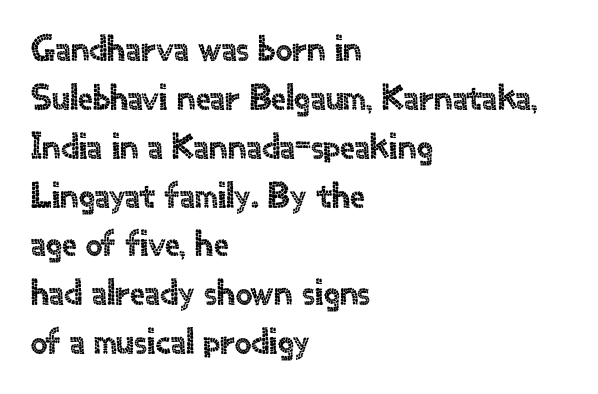
{"serif": "no", "italic": "no", "width": "normal", "x_height": "small", "monospaced": "no", "underline": "no", "align": "left", "line_spacing": "normal", "line_spacing_ratio": 1.32, "letter_spacing": "normal", "letter_spacing_em": 0.0, "glyph_px": 37}
